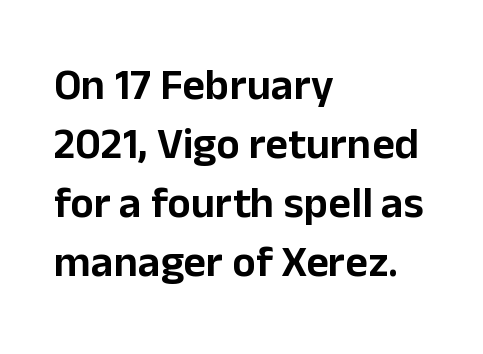
{"serif": "no", "italic": "no", "width": "normal", "stroke_contrast": "low", "x_height": "medium", "monospaced": "no", "underline": "no", "align": "left", "line_spacing": "normal", "line_spacing_ratio": 1.34, "letter_spacing": "normal", "letter_spacing_em": 0.0, "glyph_px": 44}
